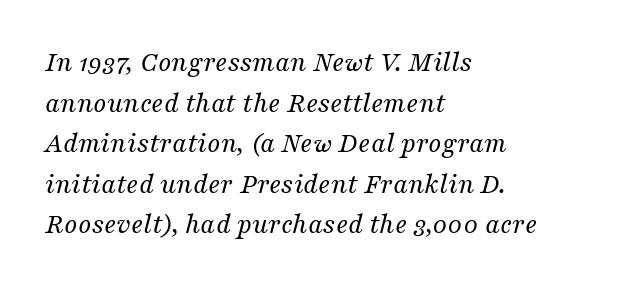
{"serif": "yes", "italic": "yes", "lean": "right", "slant_degrees": 16, "bold": "no", "weight": "regular", "width": "normal", "stroke_contrast": "medium", "x_height": "medium", "monospaced": "no", "underline": "no", "align": "left", "line_spacing": "normal", "line_spacing_ratio": 1.4, "letter_spacing": "normal", "letter_spacing_em": 0.0, "glyph_px": 29}
